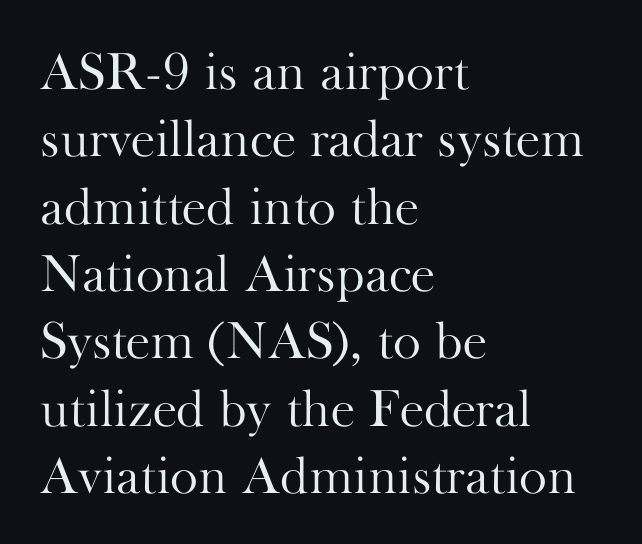
The string is rendered with underlining switched off. Classification — serif. The typeface has the unassuming heft of standard copy or less. The paragraph shown leans on its left margin. The line texture is even and compact thanks to regular tracking. Is there any slant? The stems are plumb.
